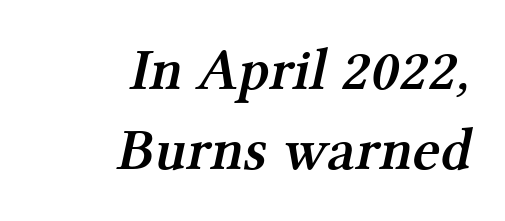
Q: Is the text bold? A: Semi-bold.
Q: Is the typeface a serif or a sans-serif typeface? A: Serif.
Q: Is the text underlined? A: No.
Q: How is the paragraph aligned? A: Right-aligned.
Q: Is the spacing between letters normal or unusually wide? A: Normal.
Q: Is the spacing between lines tight, normal or loose? A: Normal.
Q: Width (condensed, normal, or wide)? A: Normal.
Q: Stroke contrast? A: Medium.
Q: x-height? A: Medium.
Q: Monospaced? A: No.
